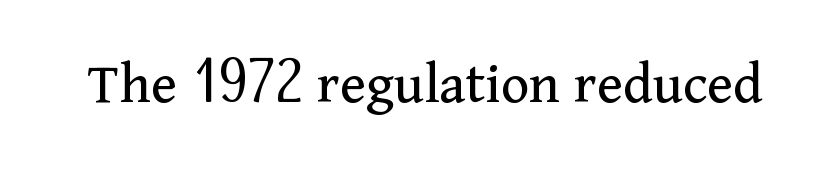
Q: Is the text bold? A: No.
Q: Is the text italic (slanted)? A: No, it is upright.
Q: Is the typeface a serif or a sans-serif typeface? A: Serif.
Q: Is the text underlined? A: No.
Q: Is the spacing between letters normal or unusually wide? A: Normal.
Q: Width (condensed, normal, or wide)? A: Normal.
Q: Stroke contrast? A: Medium.
Q: x-height? A: Medium.
Q: Monospaced? A: No.
